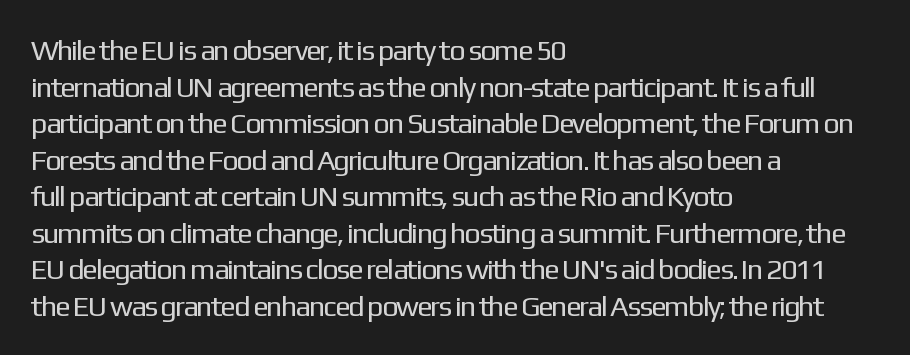
{"serif": "no", "italic": "no", "bold": "no", "weight": "regular", "width": "normal", "stroke_contrast": "low", "x_height": "medium", "monospaced": "no", "underline": "no", "align": "left", "line_spacing": "normal", "line_spacing_ratio": 1.26, "letter_spacing": "normal", "letter_spacing_em": 0.0, "glyph_px": 29}
